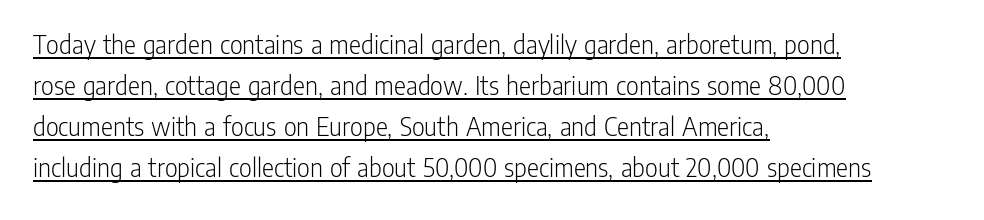
{"serif": "no", "italic": "no", "bold": "no", "weight": "light", "width": "condensed", "stroke_contrast": "low", "x_height": "medium", "monospaced": "no", "underline": "yes", "align": "left", "line_spacing": "normal", "line_spacing_ratio": 1.47, "letter_spacing": "normal", "letter_spacing_em": 0.0, "glyph_px": 28}
